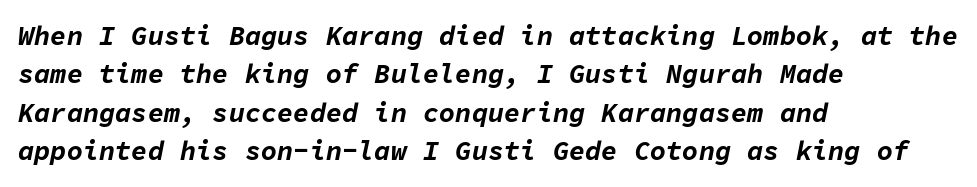
Q: Is the text bold? A: Yes.
Q: Is the text italic (slanted)? A: Yes, it leans right by about 11 degrees.
Q: Is the text underlined? A: No.
Q: How is the paragraph aligned? A: Left-aligned.
Q: Is the spacing between letters normal or unusually wide? A: Normal.
Q: Is the spacing between lines tight, normal or loose? A: Normal.
